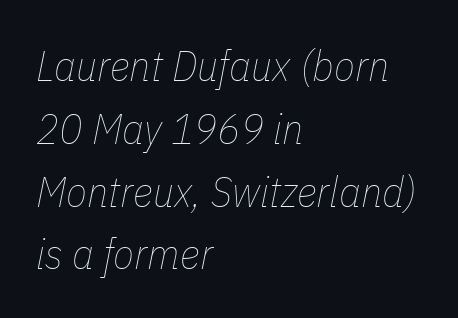
{"italic": "yes", "lean": "right", "slant_degrees": 11, "bold": "no", "weight": "thin", "width": "condensed", "stroke_contrast": "low", "x_height": "medium", "monospaced": "no", "underline": "no", "align": "left", "line_spacing": "normal", "line_spacing_ratio": 1.46, "letter_spacing": "normal", "letter_spacing_em": 0.0, "glyph_px": 43}
